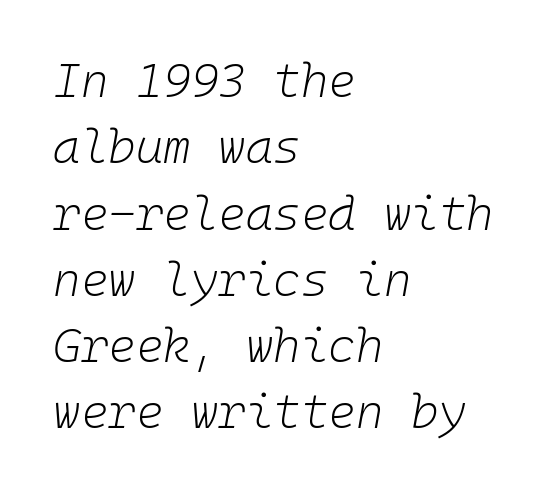
Stroke mass is kept to a normal reading level or below. The strip under each line holds only bare page. Reading down the column, the eye jumps a familiar distance to each next line. The rendering uses typewriter-style spacing with identical character cells.
